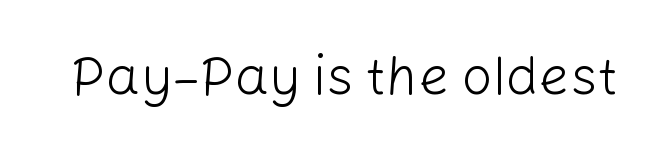
{"serif": "no", "italic": "no", "bold": "no", "weight": "light", "width": "normal", "stroke_contrast": "low", "x_height": "medium", "monospaced": "no", "underline": "no", "letter_spacing": "normal", "letter_spacing_em": 0.0, "glyph_px": 54}
